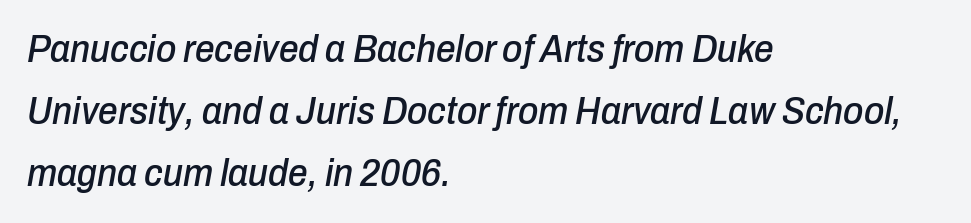
Which margin do the lines hug? The left one — the right edge is uneven. The face used here is proportionally spaced, like ordinary book or web type. Letter spacing: default. Line spacing here is normal. Clear beneath every line of the passage.
